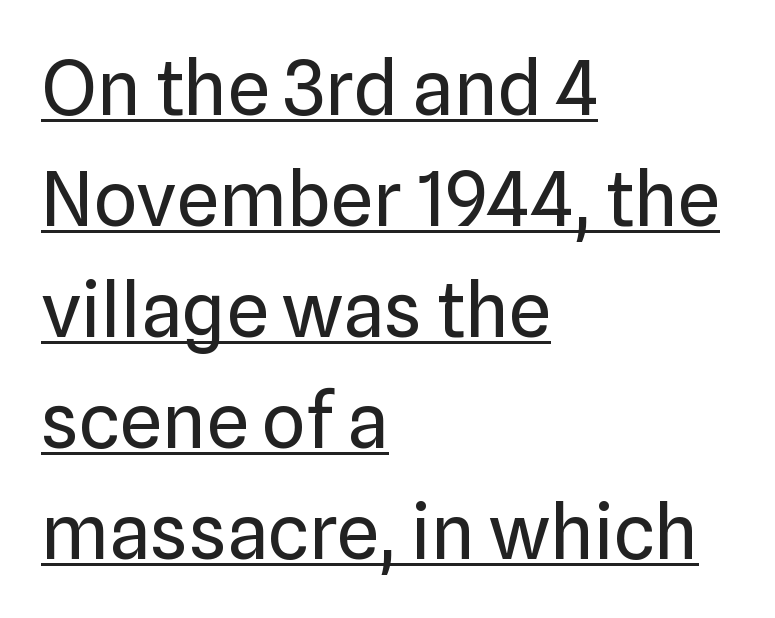
Is the block centered? No — it sits flush against the left margin. Caption: standard tracking, unaltered. Classification — sans serif. This is underlined copy, the kind a proofreader might mark for attention. Baseline-to-baseline distance is the conventional proportion of letter height.
